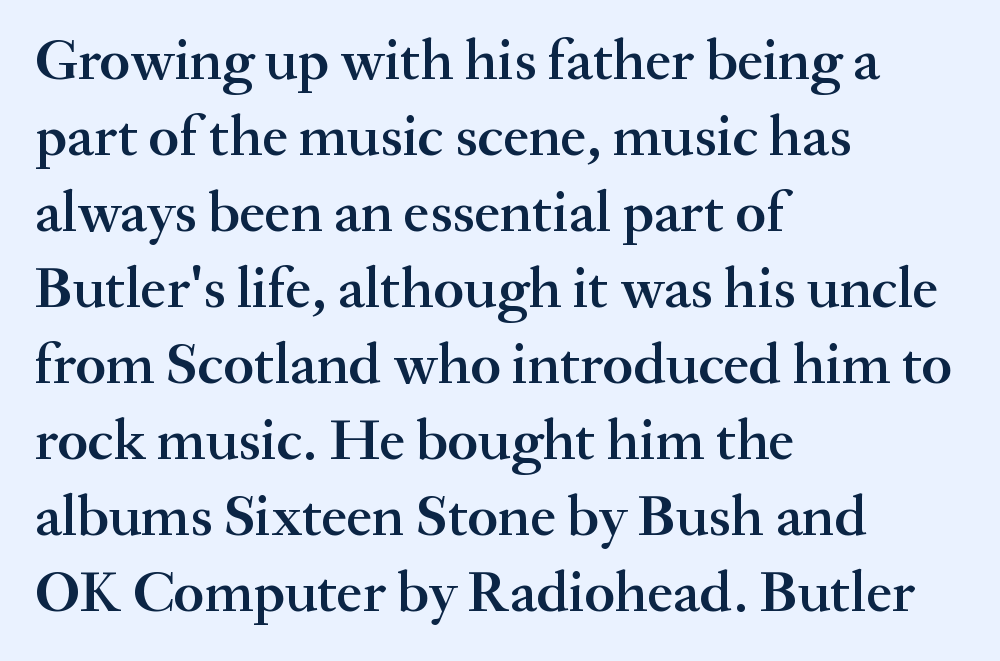
Q: Is the text bold? A: Semi-bold.
Q: Is the text italic (slanted)? A: No, it is upright.
Q: Is the typeface a serif or a sans-serif typeface? A: Serif.
Q: Is the text underlined? A: No.
Q: How is the paragraph aligned? A: Left-aligned.
Q: Is the spacing between letters normal or unusually wide? A: Normal.
Q: Is the spacing between lines tight, normal or loose? A: Normal.
Q: Width (condensed, normal, or wide)? A: Normal.
Q: Stroke contrast? A: Medium.
Q: x-height? A: Small.
Q: Monospaced? A: No.
